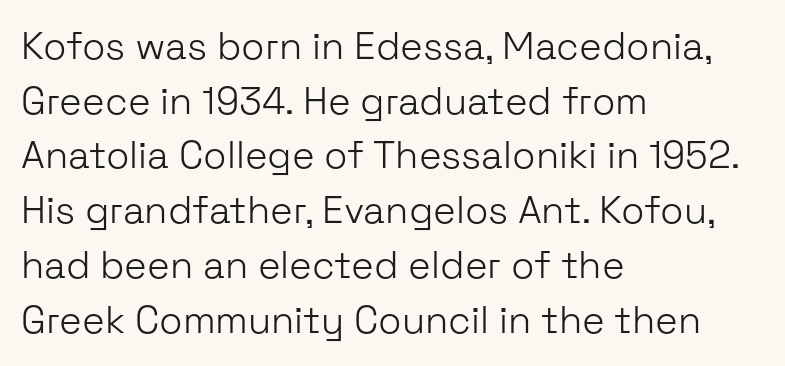
This sample has the flowing, uneven cadence of proportional lettering. Whoever set this chose a conventional vertical rhythm. Typeset ragged right — the left edge is the straight one. The typography opts for an upright posture over an oblique one. Spacing between characters is what you'd get straight out of the box.
